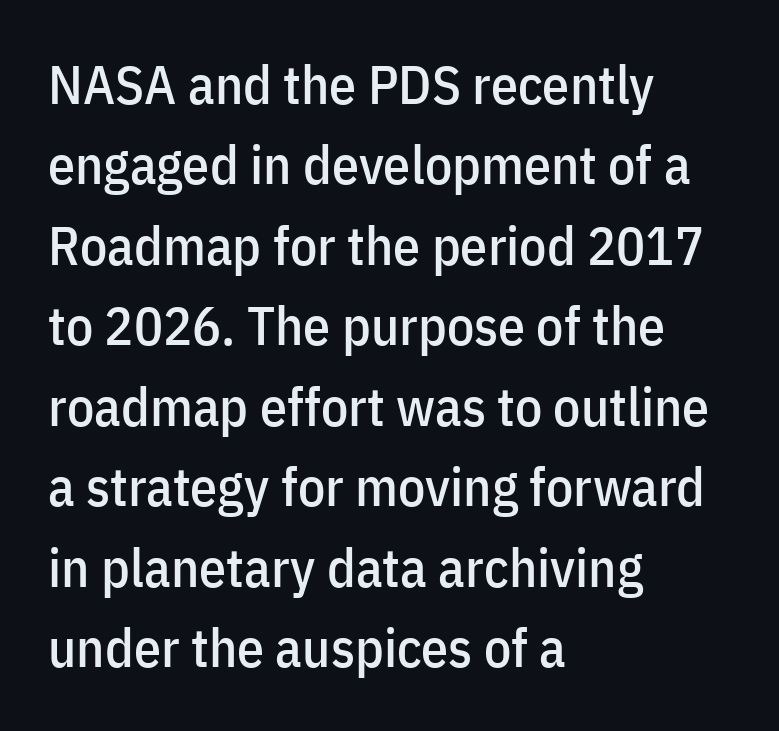
{"serif": "no", "italic": "no", "width": "condensed", "stroke_contrast": "low", "x_height": "medium", "monospaced": "no", "underline": "no", "align": "left", "line_spacing": "normal", "line_spacing_ratio": 1.49, "letter_spacing": "normal", "letter_spacing_em": 0.0, "glyph_px": 54}
